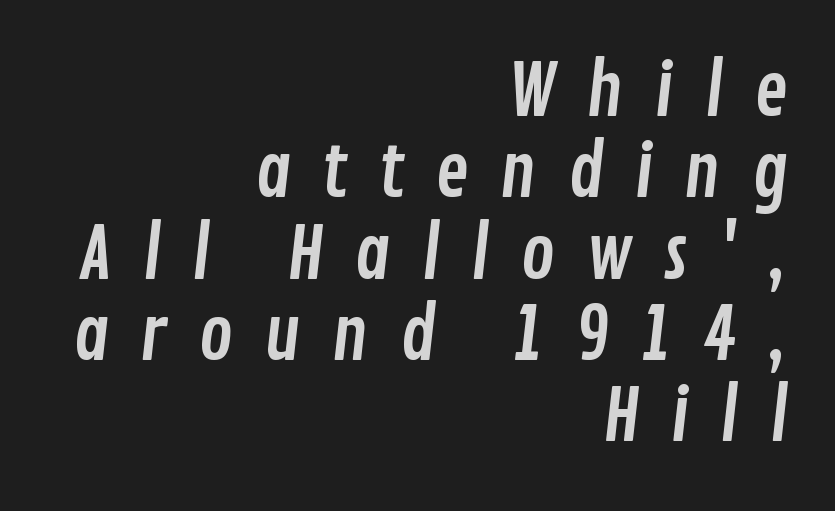
The image shows 72 px condensed sans-serif type; set right-aligned, tight line spacing (1.13x), unusually wide letter spacing (+0.42 em), not underlined; low stroke contrast and a medium x-height.
